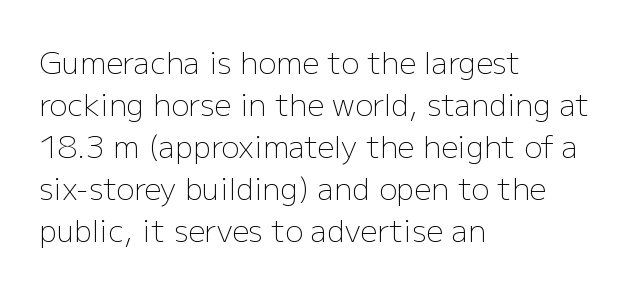
Q: Is the text bold? A: No.
Q: Is the text italic (slanted)? A: No, it is upright.
Q: Is the typeface a serif or a sans-serif typeface? A: Sans-serif.
Q: Is the text underlined? A: No.
Q: How is the paragraph aligned? A: Left-aligned.
Q: Is the spacing between letters normal or unusually wide? A: Normal.
Q: Is the spacing between lines tight, normal or loose? A: Normal.
Q: Width (condensed, normal, or wide)? A: Normal.
Q: Stroke contrast? A: Low.
Q: x-height? A: Medium.
Q: Monospaced? A: No.
